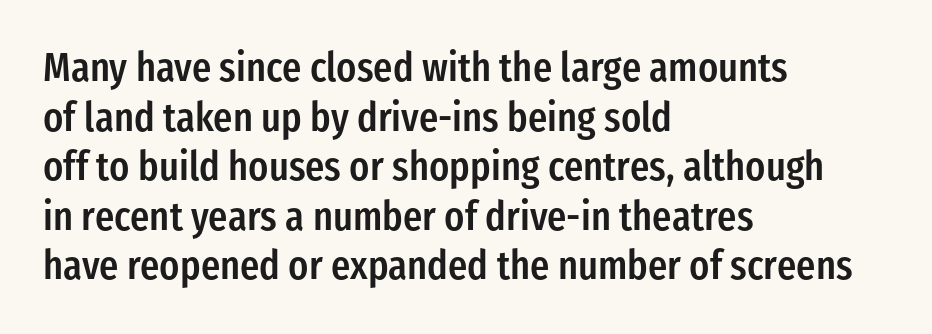
The image shows 40 px semibold, condensed sans-serif type, upright; set left-aligned, line spacing 1.24x, normal letter spacing, not underlined; low stroke contrast and a medium x-height.
